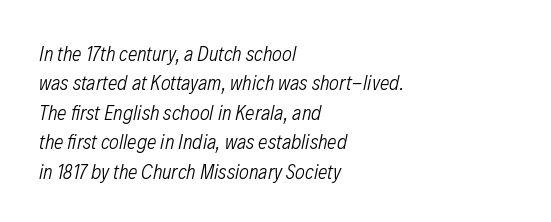
Q: Is the text bold? A: No.
Q: Is the text italic (slanted)? A: Yes, it leans right by about 12 degrees.
Q: Is the text underlined? A: No.
Q: How is the paragraph aligned? A: Left-aligned.
Q: Is the spacing between letters normal or unusually wide? A: Normal.
Q: Is the spacing between lines tight, normal or loose? A: Normal.
